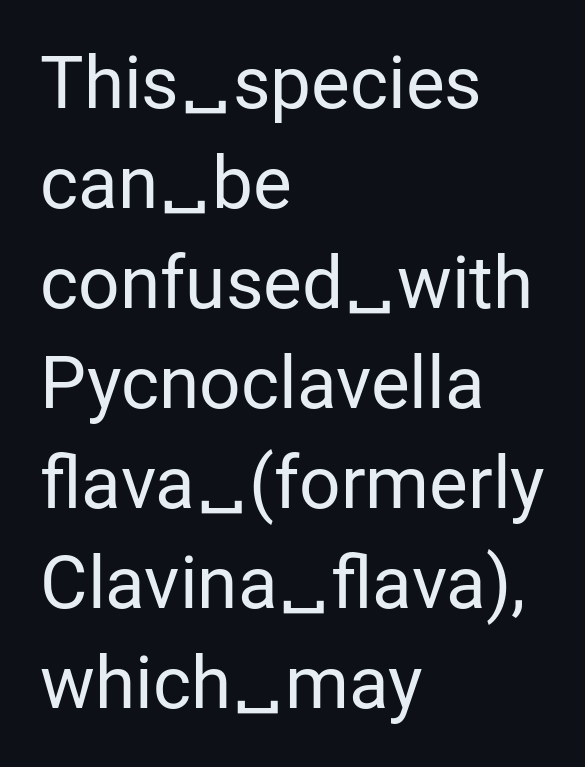
{"serif": "no", "italic": "no", "bold": "no", "weight": "regular", "width": "normal", "stroke_contrast": "low", "x_height": "medium", "monospaced": "no", "underline": "no", "align": "left", "line_spacing": "normal", "line_spacing_ratio": 1.37, "letter_spacing": "normal", "letter_spacing_em": 0.0, "glyph_px": 73}
